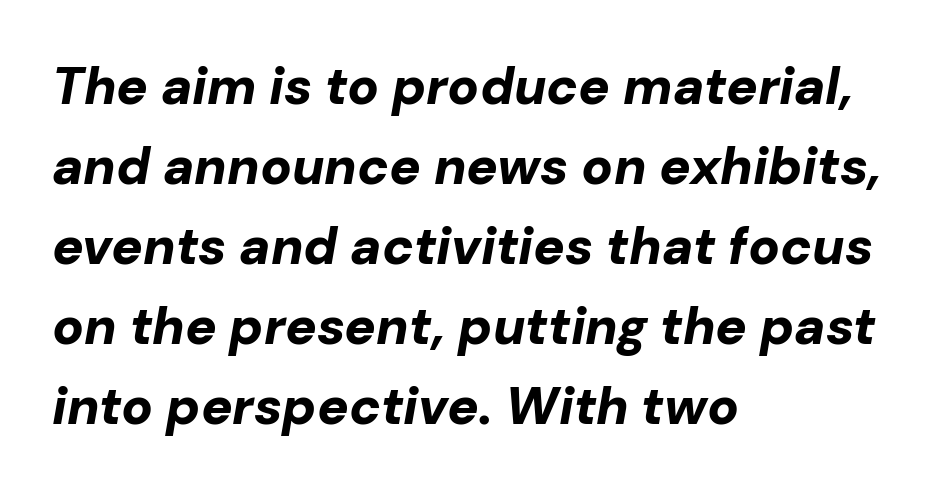
{"italic": "yes", "lean": "right", "slant_degrees": 10, "bold": "yes", "weight": "bold", "width": "normal", "stroke_contrast": "low", "x_height": "medium", "monospaced": "no", "underline": "no", "align": "left", "line_spacing": "normal", "line_spacing_ratio": 1.54, "letter_spacing": "normal", "letter_spacing_em": 0.0, "glyph_px": 52}
